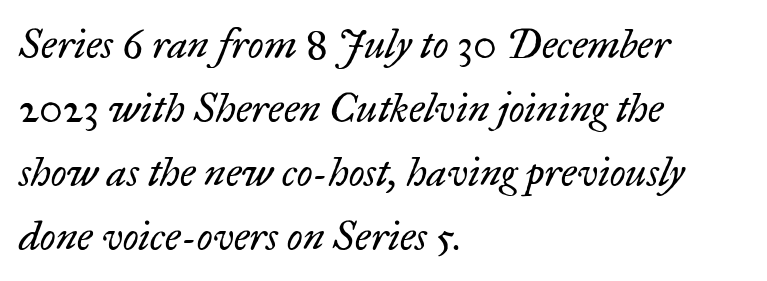
{"serif": "yes", "italic": "yes", "lean": "right", "slant_degrees": 17, "bold": "no", "weight": "regular", "width": "normal", "stroke_contrast": "low", "x_height": "small", "monospaced": "no", "underline": "no", "align": "left", "line_spacing": "normal", "line_spacing_ratio": 1.56, "letter_spacing": "normal", "letter_spacing_em": 0.0, "glyph_px": 41}
